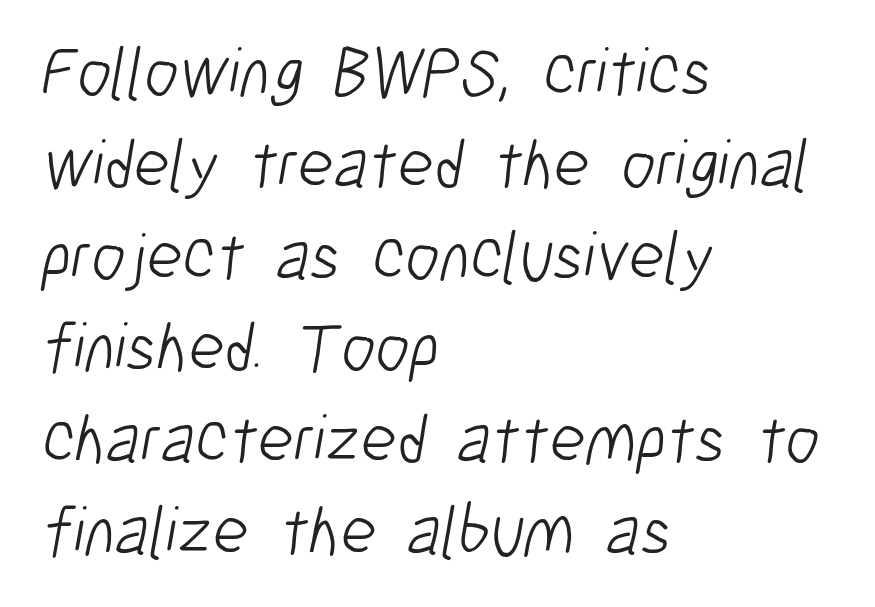
Each stroke keeps to a modest, everyday thickness or less. All the whitespace from short lines collects on the right. The string is rendered with underlining switched off. Varying glyph widths throughout — classic text-font behaviour. The rows are spaced the way most documents space them.
